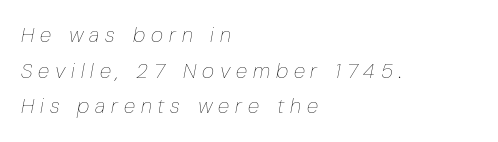
Q: Is the text bold? A: No.
Q: Is the text italic (slanted)? A: Yes, it leans right by about 10 degrees.
Q: Is the text underlined? A: No.
Q: How is the paragraph aligned? A: Left-aligned.
Q: Is the spacing between letters normal or unusually wide? A: Unusually wide.
Q: Is the spacing between lines tight, normal or loose? A: Normal.
